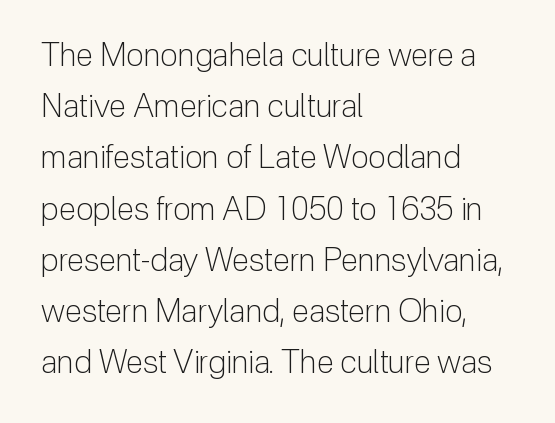
The space between consecutive lines is moderate. Look at the bottom of the vertical strokes: they stop flat, with no serifs. Horizontally, the lines are justified to the leading edge only. Do the characters align in a grid? No, the font is proportional.
